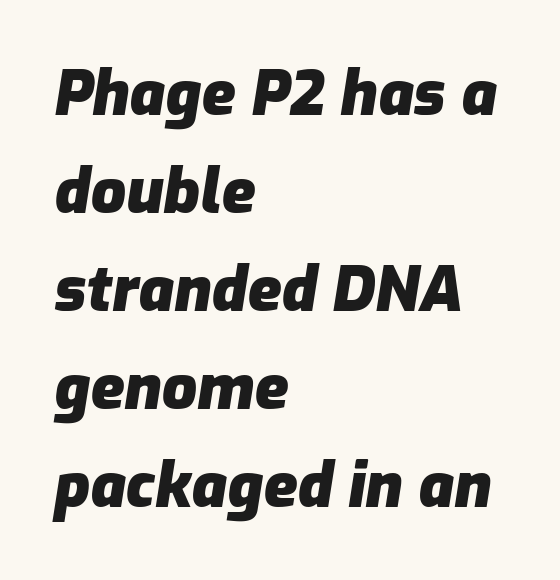
{"italic": "yes", "lean": "right", "slant_degrees": 9, "bold": "yes", "weight": "heavy", "width": "normal", "stroke_contrast": "low", "x_height": "medium", "monospaced": "no", "underline": "no", "align": "left", "line_spacing": "normal", "line_spacing_ratio": 1.58, "letter_spacing": "normal", "letter_spacing_em": 0.0, "glyph_px": 62}
